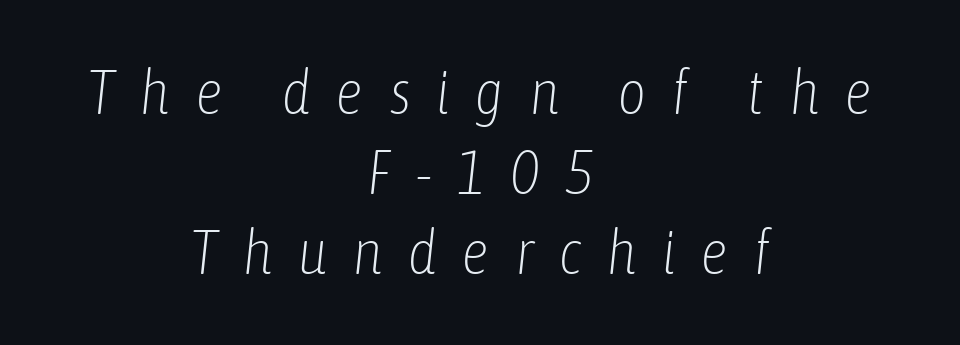
Q: Is the text bold? A: No.
Q: Is the text italic (slanted)? A: Yes, it leans right by about 6 degrees.
Q: Is the text underlined? A: No.
Q: How is the paragraph aligned? A: Centered.
Q: Is the spacing between letters normal or unusually wide? A: Unusually wide.
Q: Is the spacing between lines tight, normal or loose? A: Normal.
Q: Width (condensed, normal, or wide)? A: Condensed.
Q: Stroke contrast? A: Low.
Q: x-height? A: Medium.
Q: Monospaced? A: No.
